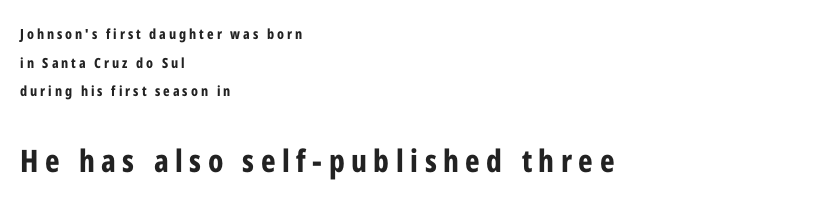
{"serif": "no", "italic": "no", "bold": "yes", "weight": "bold", "width": "condensed", "stroke_contrast": "low", "x_height": "medium", "monospaced": "no", "underline": "no", "align": "left", "line_spacing": "loose", "line_spacing_ratio": 2.04, "letter_spacing": "wide", "letter_spacing_em": 0.21, "larger_block": "second", "size_ratio": 2.21, "glyph_px": 31}
